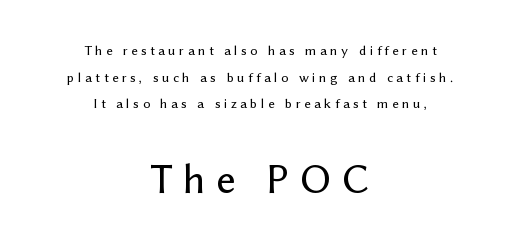
Honestly, the rows look like they've been pulled way apart. In terms of letterform style, serifs are entirely absent. A typesetter would call this proportional, since set widths differ per character. Glance below the letters and you will spot only blank space. The typography opts for an upright posture over an oblique one. Between these two stacked blocks, the lower one wins on size.
